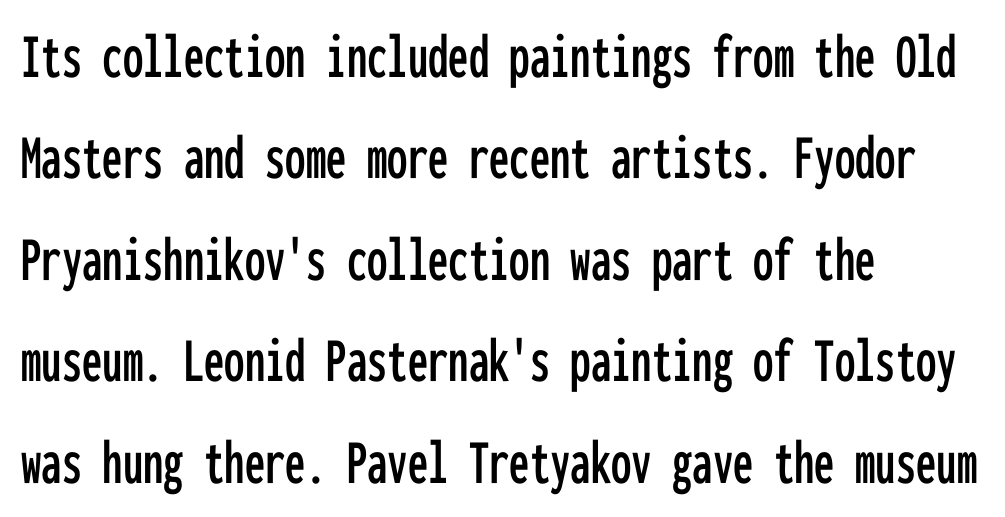
{"serif": "no", "italic": "no", "width": "condensed", "stroke_contrast": "low", "x_height": "medium", "monospaced": "yes", "underline": "no", "align": "left", "line_spacing": "normal", "line_spacing_ratio": 1.56, "letter_spacing": "normal", "letter_spacing_em": 0.0, "glyph_px": 65}
